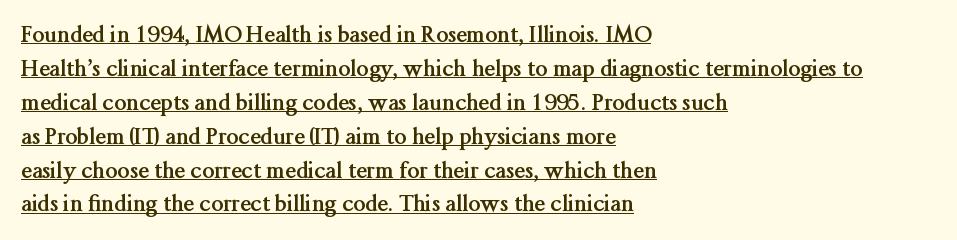
{"italic": "no", "bold": "yes", "underline": "yes", "align": "left", "line_spacing": "normal", "line_spacing_ratio": 1.54, "letter_spacing": "normal", "letter_spacing_em": 0.0, "glyph_px": 22}
